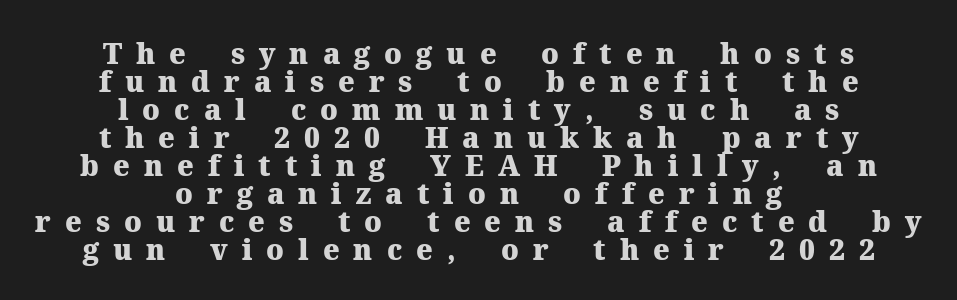
Q: Is the text bold? A: Yes.
Q: Is the text italic (slanted)? A: No, it is upright.
Q: Is the typeface a serif or a sans-serif typeface? A: Serif.
Q: Is the text underlined? A: No.
Q: How is the paragraph aligned? A: Centered.
Q: Is the spacing between letters normal or unusually wide? A: Unusually wide.
Q: Is the spacing between lines tight, normal or loose? A: Tight.
Q: Width (condensed, normal, or wide)? A: Normal.
Q: Stroke contrast? A: Medium.
Q: x-height? A: Medium.
Q: Monospaced? A: No.
